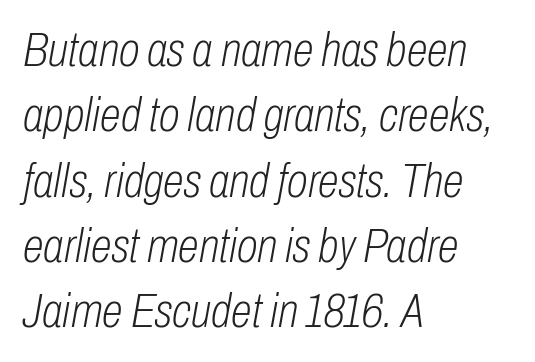
{"italic": "yes", "lean": "right", "slant_degrees": 10, "bold": "no", "weight": "light", "width": "condensed", "stroke_contrast": "low", "x_height": "medium", "monospaced": "no", "underline": "no", "align": "left", "line_spacing": "normal", "line_spacing_ratio": 1.36, "letter_spacing": "normal", "letter_spacing_em": 0.0, "glyph_px": 48}
